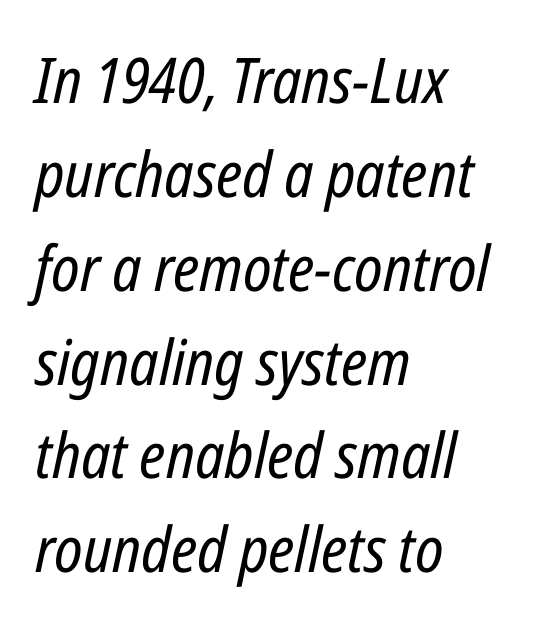
The typesetter chose a ragged-right arrangement here. The horizontal fit of the characters is conventional and even. Here the designer chose a conventional face with non-uniform glyph widths. The specimen reads as italic at a glance.
